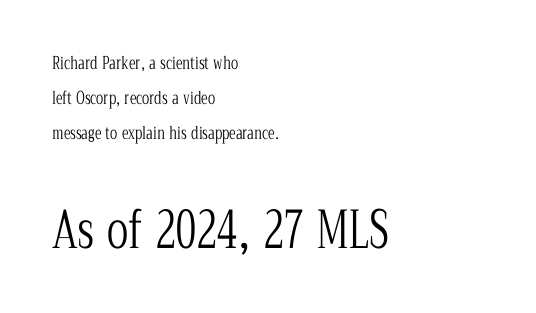
The image shows 50 px light, condensed serif type, upright; set left-aligned, loose line spacing (2.07x), normal letter spacing, not underlined; the second (bottom) block is 2.94x larger; low stroke contrast and a medium x-height.
